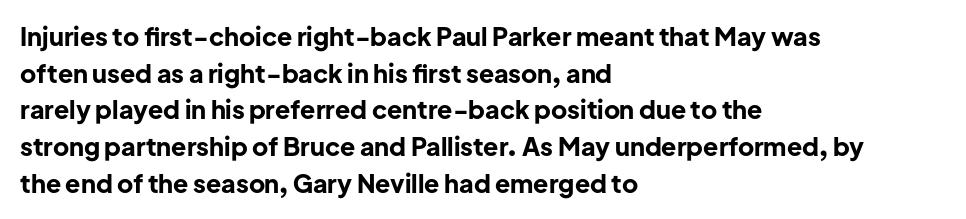
{"italic": "no", "bold": "yes", "underline": "no", "align": "left", "line_spacing": "normal", "line_spacing_ratio": 1.47, "letter_spacing": "normal", "letter_spacing_em": 0.0, "glyph_px": 25}
